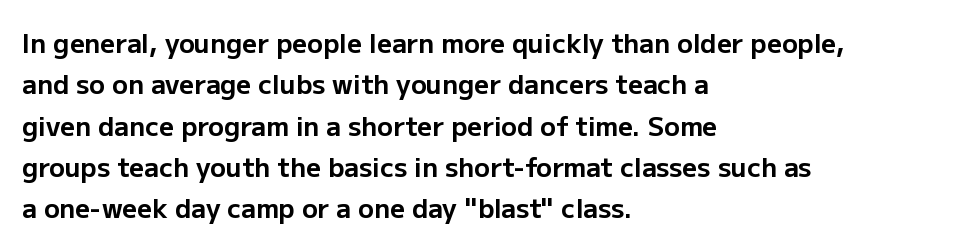
The image shows 26 px bold type, upright; set left-aligned, normal line spacing (1.59x), normal letter spacing, not underlined.
